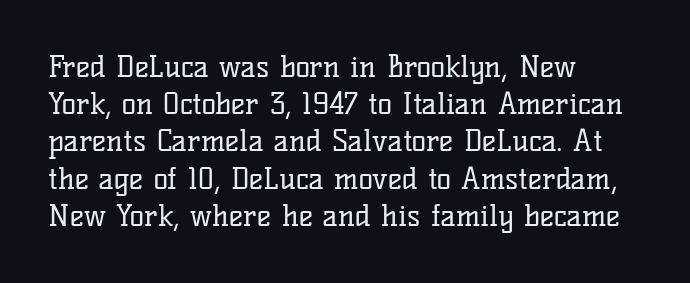
This is the regular roman posture of the typeface. Bare-footed words on every line. A quiet, ordinary-to-light weight characterises the typeface. Standard letterfit; no display-style spreading of the glyphs. These lines are composed in type with serifs.
